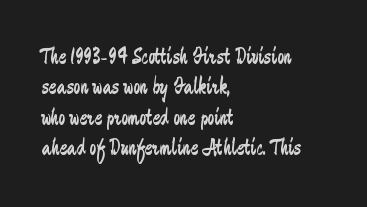
The image shows 23 px text type; set left-aligned, normal line spacing (1.32x), normal letter spacing, not underlined.
